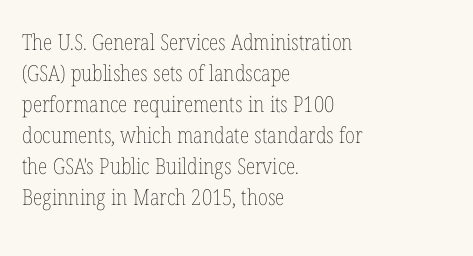
Q: Is the text bold? A: No.
Q: Is the text italic (slanted)? A: No, it is upright.
Q: Is the text underlined? A: No.
Q: How is the paragraph aligned? A: Left-aligned.
Q: Is the spacing between letters normal or unusually wide? A: Normal.
Q: Is the spacing between lines tight, normal or loose? A: Normal.
